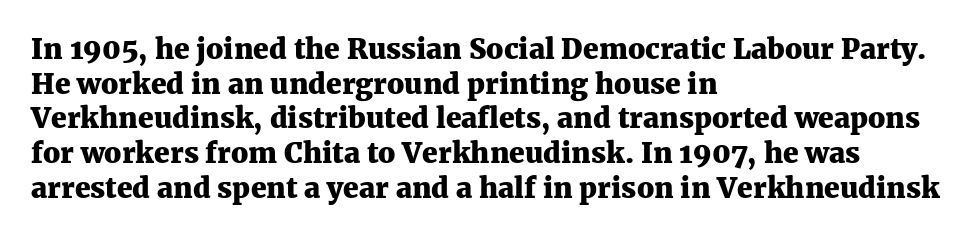
The image shows 28 px heavy serif type, upright; set left-aligned, line spacing 1.24x, normal letter spacing, not underlined; medium stroke contrast and a medium x-height.
